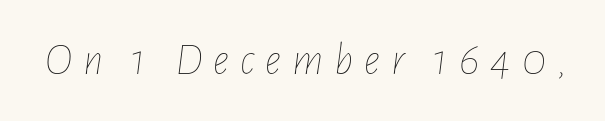
{"italic": "yes", "lean": "right", "slant_degrees": 7, "bold": "no", "weight": "thin", "width": "condensed", "stroke_contrast": "low", "x_height": "medium", "monospaced": "no", "underline": "no", "letter_spacing": "wide", "letter_spacing_em": 0.24, "glyph_px": 45}
